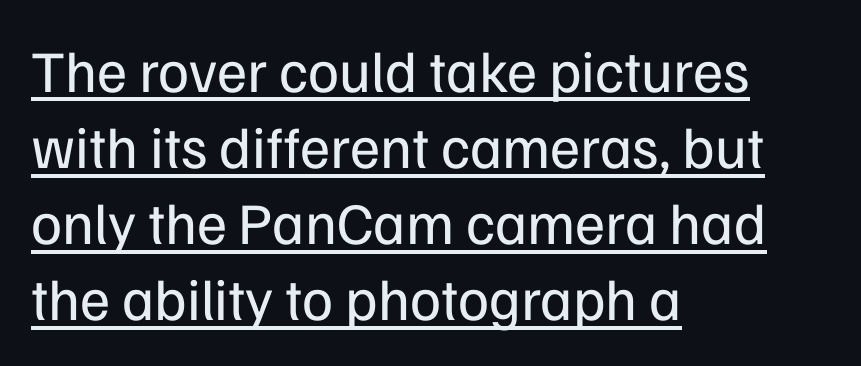
The image shows 59 px regular-weight sans-serif type, upright; set left-aligned, normal line spacing (1.29x), normal letter spacing, underlined; low stroke contrast and a medium x-height.
